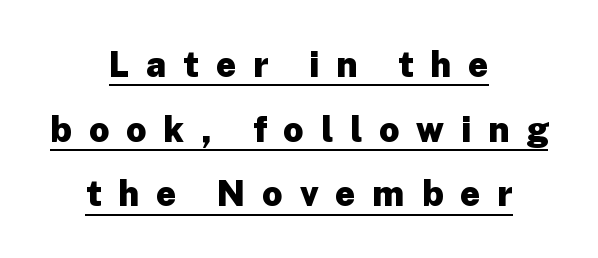
The image shows 35 px heavy sans-serif type, upright; set centered, line spacing 1.85x, unusually wide letter spacing (+0.48 em), underlined; low stroke contrast and a medium x-height.
